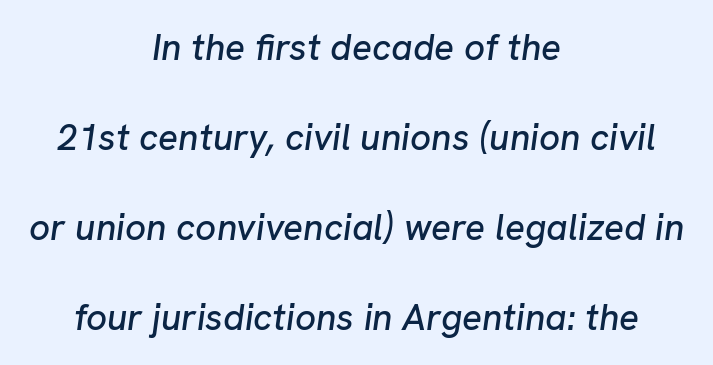
{"italic": "yes", "lean": "right", "slant_degrees": 8, "width": "normal", "stroke_contrast": "low", "x_height": "medium", "monospaced": "no", "underline": "no", "align": "center", "line_spacing": "loose", "line_spacing_ratio": 2.43, "letter_spacing": "normal", "letter_spacing_em": 0.0, "glyph_px": 37}
